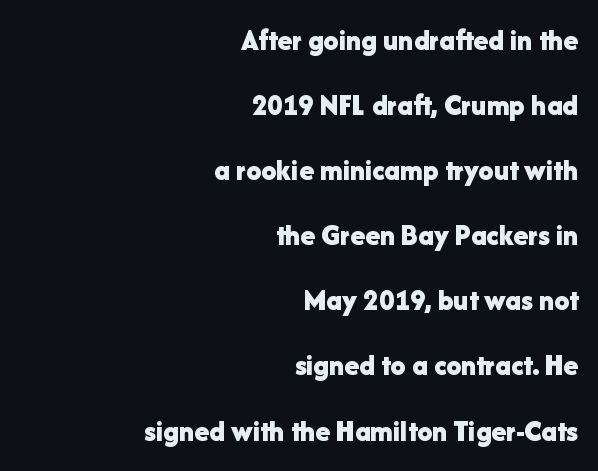
Q: Is the text bold? A: Yes.
Q: Is the text italic (slanted)? A: No, it is upright.
Q: Is the typeface a serif or a sans-serif typeface? A: Sans-serif.
Q: Is the text underlined? A: No.
Q: How is the paragraph aligned? A: Right-aligned.
Q: Is the spacing between letters normal or unusually wide? A: Normal.
Q: Is the spacing between lines tight, normal or loose? A: Loose.
Q: Width (condensed, normal, or wide)? A: Normal.
Q: Stroke contrast? A: Low.
Q: x-height? A: Medium.
Q: Monospaced? A: No.
